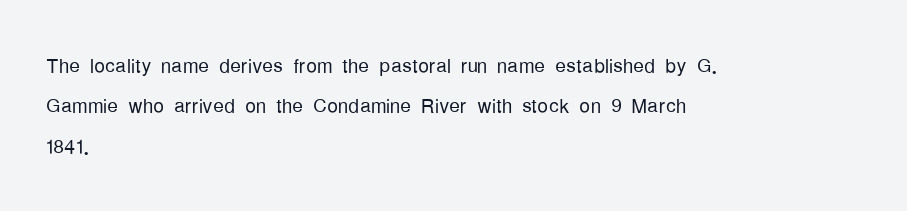
The image shows 27 px text type, upright; set left-aligned, normal line spacing (1.5x), normal letter spacing, not underlined.
